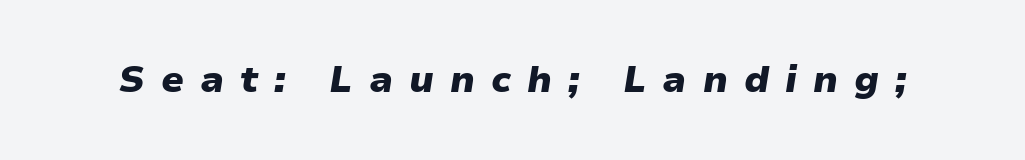
Q: Is the text bold? A: Yes.
Q: Is the text italic (slanted)? A: Yes, it leans right by about 9 degrees.
Q: Is the text underlined? A: No.
Q: Is the spacing between letters normal or unusually wide? A: Unusually wide.
Q: Width (condensed, normal, or wide)? A: Normal.
Q: Stroke contrast? A: Low.
Q: x-height? A: Medium.
Q: Monospaced? A: No.
